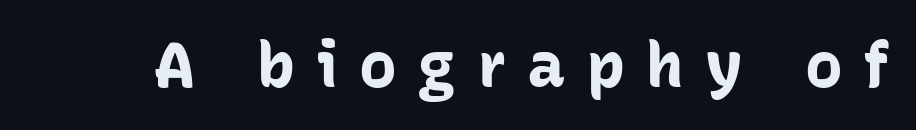
{"serif": "no", "italic": "no", "bold": "yes", "weight": "bold", "width": "normal", "stroke_contrast": "low", "x_height": "medium", "monospaced": "no", "underline": "no", "letter_spacing": "wide", "letter_spacing_em": 0.34, "glyph_px": 63}
